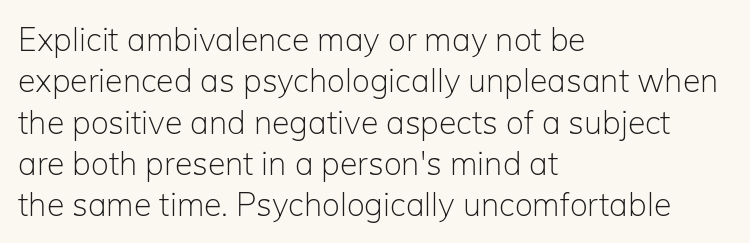
{"serif": "no", "italic": "no", "bold": "no", "weight": "light", "width": "normal", "stroke_contrast": "low", "x_height": "medium", "monospaced": "no", "underline": "no", "align": "left", "line_spacing": "normal", "line_spacing_ratio": 1.29, "letter_spacing": "normal", "letter_spacing_em": 0.0, "glyph_px": 32}
